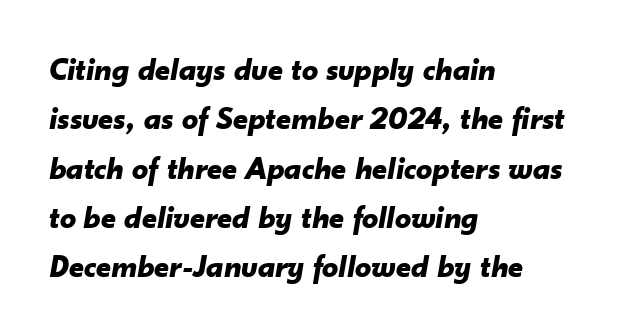
These lines are rendered in a variable-pitch font. The baseline area is clear. The ragged edge is on the right, which tells us the setting is flush left. The leading is moderate, giving the passage an even texture. This is heavy type, rendered in bold. This rendering leaves character spacing at its baseline value.
